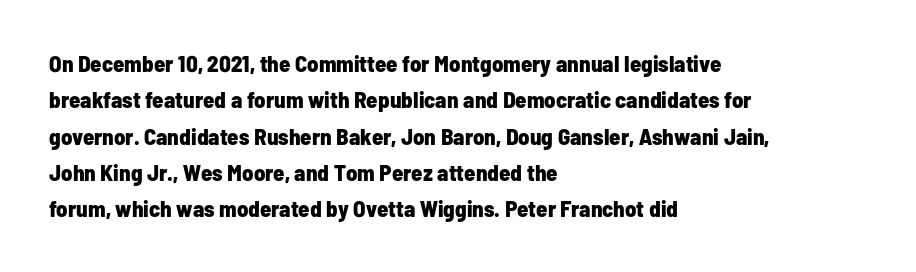
The text block is weighted toward the left margin, trailing off unevenly rightward. These lines carry a lot of weight — the face is fully bold. The letters stand upright; this is a roman face. Each row of text sits above clean, open space. This rendering leaves character spacing at its baseline value.
